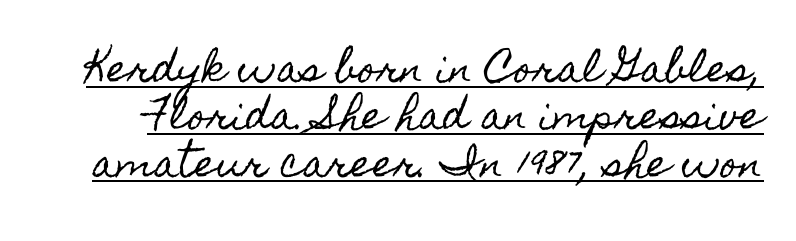
The image shows 37 px condensed type; set normal line spacing (1.28x), normal letter spacing, underlined; a small x-height.
